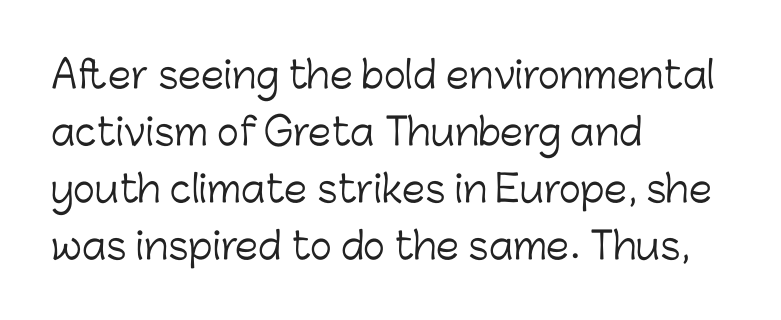
The lines in this sample share a left origin and differ only in where they stop. Default kerning and tracking; the words read as compact shapes. The font's upright variant was chosen for this text. The cut favours lightness, reaching ordinary text weight at its darkest.
